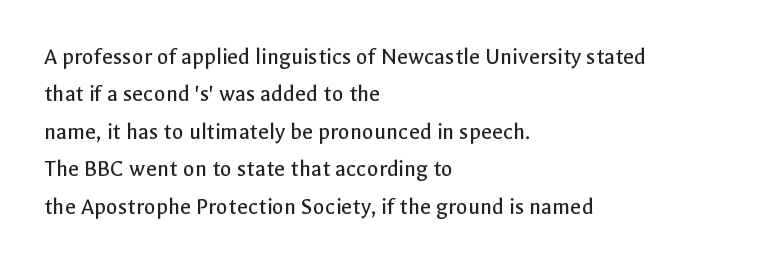
Evenly set lines give the paragraph a standard silhouette. Here the glyphs are tracked normally, forming tight word shapes. Rule under the text: the space is simply empty. Italic? Not at all — the glyphs are vertical. These glyphs show unthickened strokes, regular width or finer.
